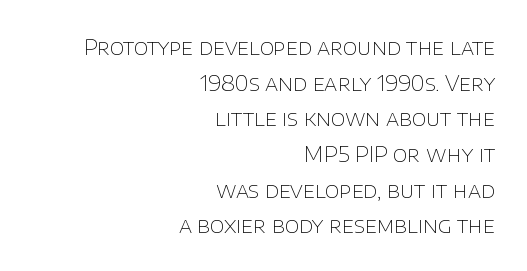
{"italic": "no", "bold": "no", "underline": "no", "align": "right", "line_spacing": "normal", "line_spacing_ratio": 1.62, "letter_spacing": "normal", "letter_spacing_em": 0.0, "glyph_px": 22}
